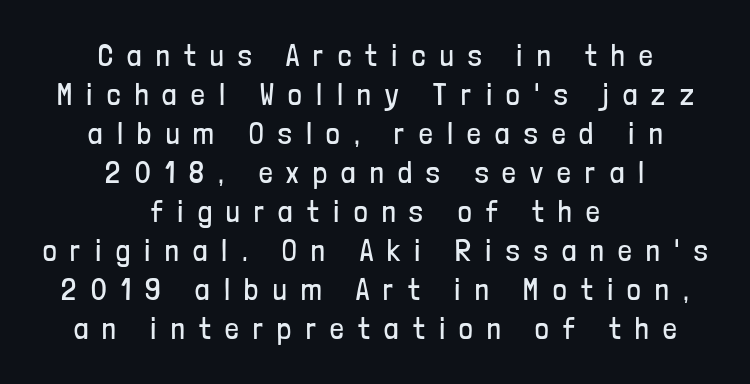
The image shows 30 px regular-weight, condensed sans-serif type, upright; set centered, normal line spacing (1.3x), unusually wide letter spacing (+0.48 em), not underlined; low stroke contrast and a medium x-height.
